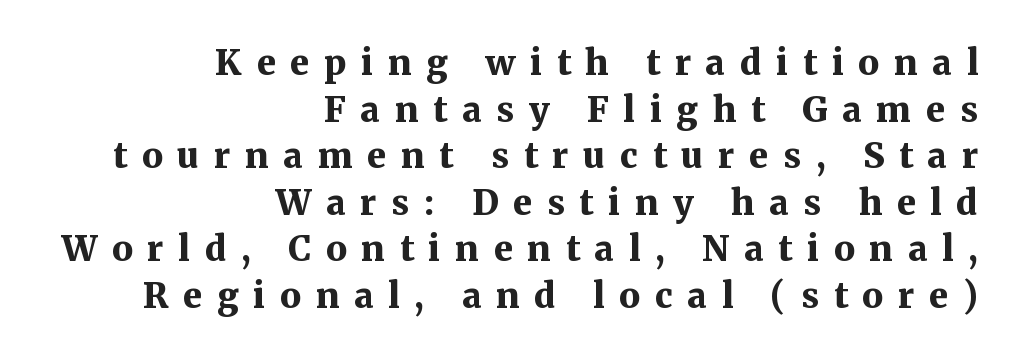
{"serif": "yes", "italic": "no", "bold": "yes", "weight": "bold", "width": "normal", "stroke_contrast": "medium", "x_height": "medium", "monospaced": "no", "underline": "no", "align": "right", "line_spacing": "normal", "line_spacing_ratio": 1.33, "letter_spacing": "wide", "letter_spacing_em": 0.42, "glyph_px": 35}
